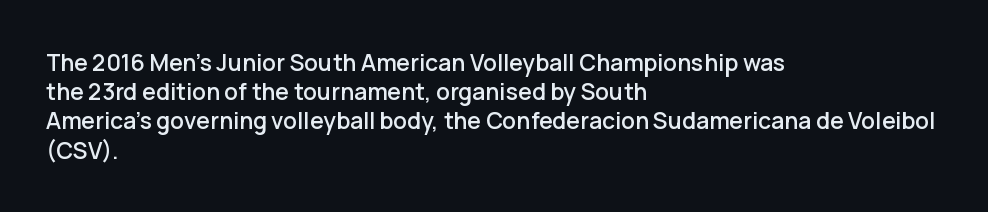
Interline gaps are of average width in this sample. Short note: letters normally spaced. Posture: vertical. The strip under each line holds only bare page. Which margin do the lines hug? The left one — the right edge is uneven.
